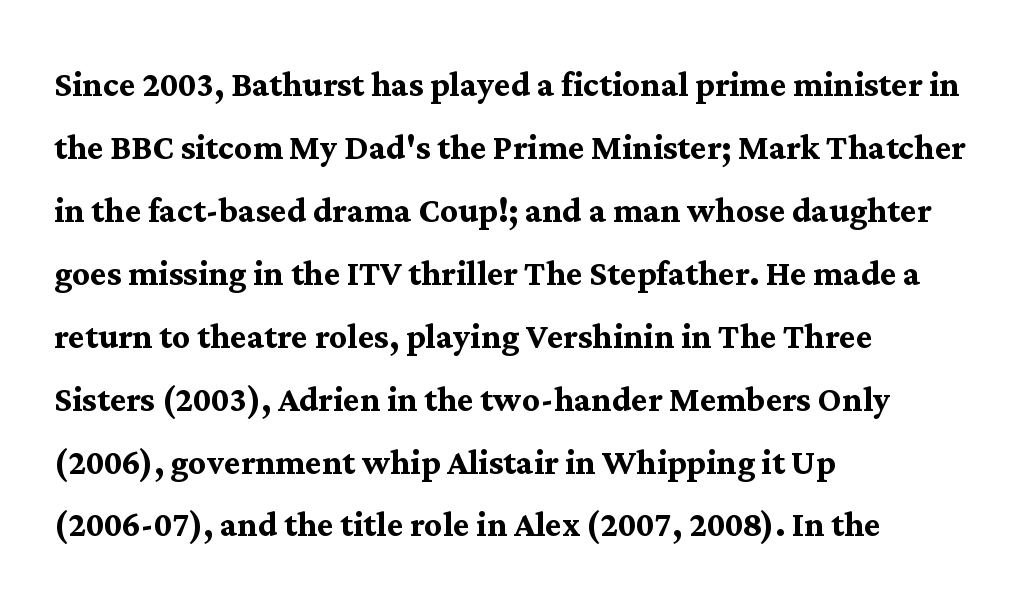
Q: Is the text bold? A: Yes.
Q: Is the text italic (slanted)? A: No, it is upright.
Q: Is the typeface a serif or a sans-serif typeface? A: Serif.
Q: Is the text underlined? A: No.
Q: How is the paragraph aligned? A: Left-aligned.
Q: Is the spacing between letters normal or unusually wide? A: Normal.
Q: Is the spacing between lines tight, normal or loose? A: Normal.
Q: Width (condensed, normal, or wide)? A: Normal.
Q: Stroke contrast? A: Medium.
Q: x-height? A: Medium.
Q: Monospaced? A: No.
